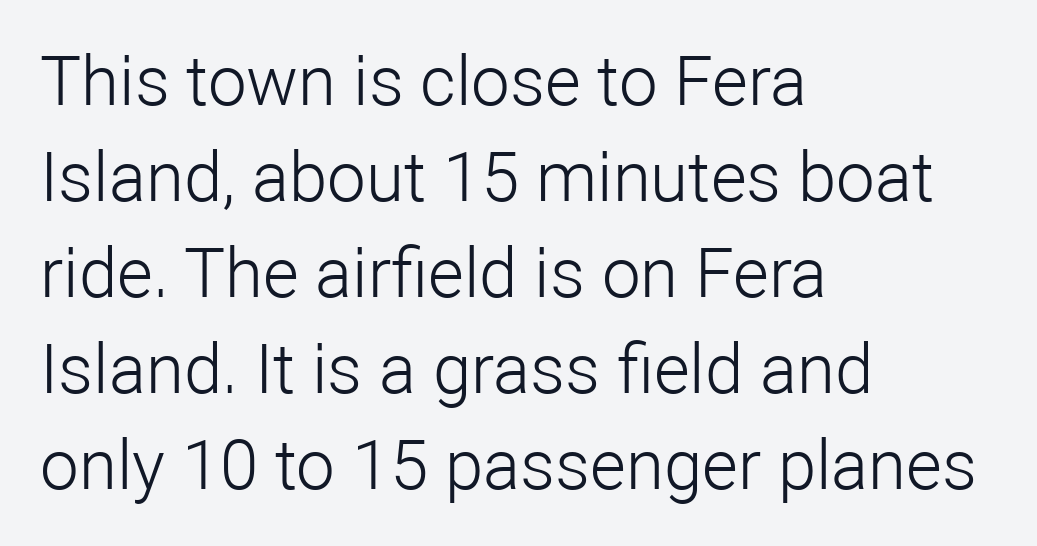
{"serif": "no", "italic": "no", "bold": "no", "weight": "light", "width": "normal", "stroke_contrast": "low", "x_height": "medium", "monospaced": "no", "underline": "no", "align": "left", "line_spacing": "normal", "line_spacing_ratio": 1.39, "letter_spacing": "normal", "letter_spacing_em": 0.0, "glyph_px": 69}
